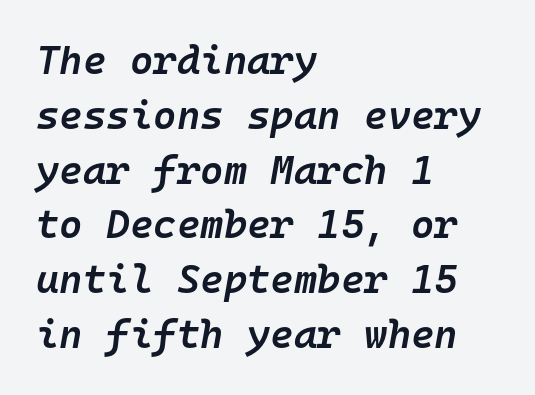
The image shows 40 px semibold type, italic (leaning right), monospaced; set left-aligned, normal line spacing (1.37x), normal letter spacing, not underlined; low stroke contrast and a medium x-height.
